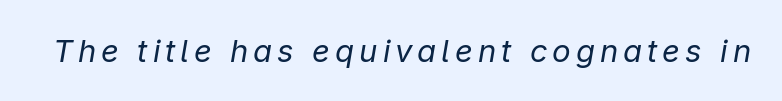
The image shows 31 px regular-weight type, italic (leaning right); set not underlined; low stroke contrast and a medium x-height.
